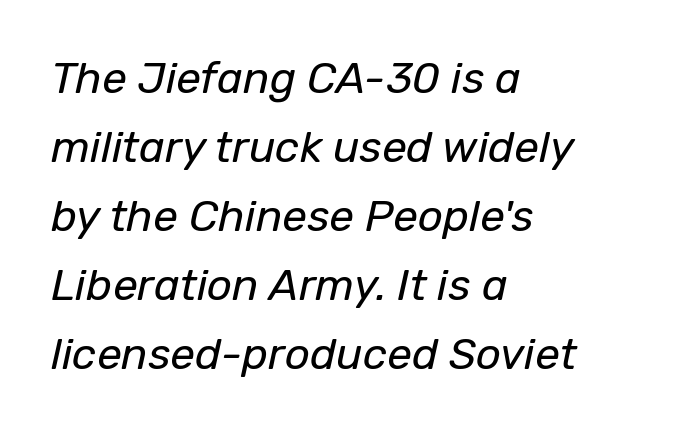
{"italic": "yes", "lean": "right", "slant_degrees": 12, "bold": "no", "weight": "regular", "width": "normal", "stroke_contrast": "low", "x_height": "medium", "monospaced": "no", "underline": "no", "align": "left", "line_spacing": "normal", "line_spacing_ratio": 1.57, "letter_spacing": "normal", "letter_spacing_em": 0.0, "glyph_px": 44}
